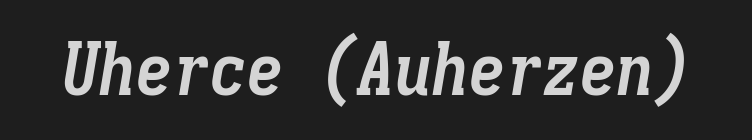
Q: Is the text bold? A: Yes.
Q: Is the text italic (slanted)? A: Yes, it leans right by about 9 degrees.
Q: Is the text underlined? A: No.
Q: Is the spacing between letters normal or unusually wide? A: Normal.
Q: Width (condensed, normal, or wide)? A: Condensed.
Q: Stroke contrast? A: Low.
Q: x-height? A: Medium.
Q: Monospaced? A: Yes.
